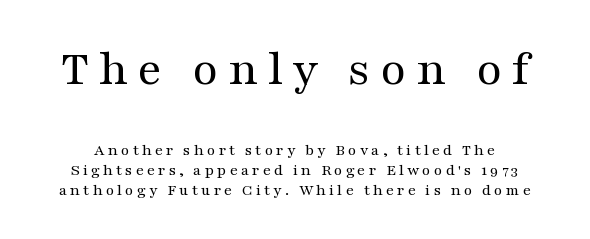
The image shows 52 px regular-weight, wide serif type, upright; set line spacing 1.17x, not underlined; the first (top) block is 3.06x larger; medium stroke contrast and a medium x-height.
